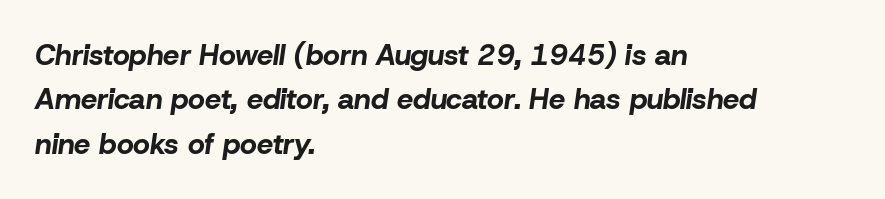
Q: Is the text bold? A: Yes.
Q: Is the text italic (slanted)? A: Yes, it leans right by about 8 degrees.
Q: Is the text underlined? A: No.
Q: How is the paragraph aligned? A: Left-aligned.
Q: Is the spacing between letters normal or unusually wide? A: Normal.
Q: Is the spacing between lines tight, normal or loose? A: Normal.
Q: Width (condensed, normal, or wide)? A: Normal.
Q: Stroke contrast? A: Low.
Q: x-height? A: Medium.
Q: Monospaced? A: No.
